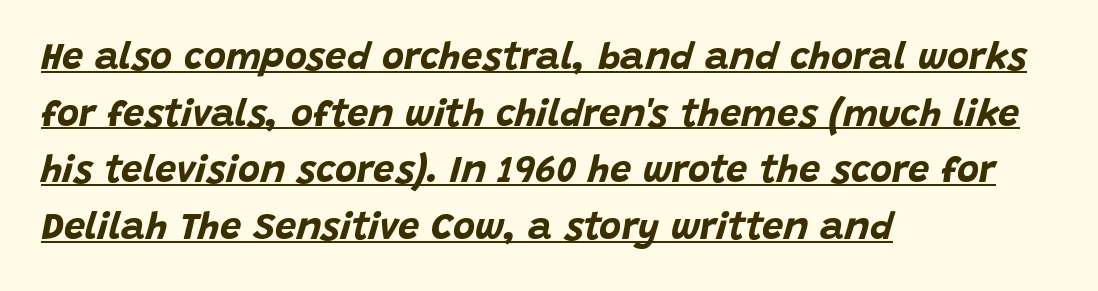
Q: Is the text bold? A: Yes.
Q: Is the text italic (slanted)? A: Yes, it leans right by about 15 degrees.
Q: Is the text underlined? A: Yes.
Q: How is the paragraph aligned? A: Left-aligned.
Q: Is the spacing between letters normal or unusually wide? A: Normal.
Q: Is the spacing between lines tight, normal or loose? A: Normal.
Q: Width (condensed, normal, or wide)? A: Normal.
Q: Stroke contrast? A: Low.
Q: x-height? A: Large.
Q: Monospaced? A: No.
